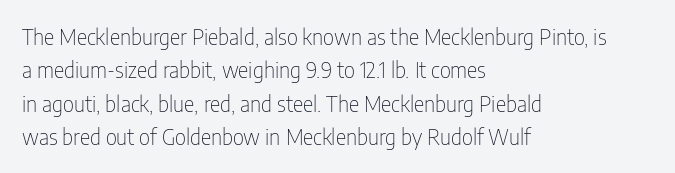
Summary of vertical rhythm: regular, with standard interline spacing. No extra ink here — the face is not bold. Quick note: not italic, upright. Horizontal alignment here is leftward, the default for most running prose.
